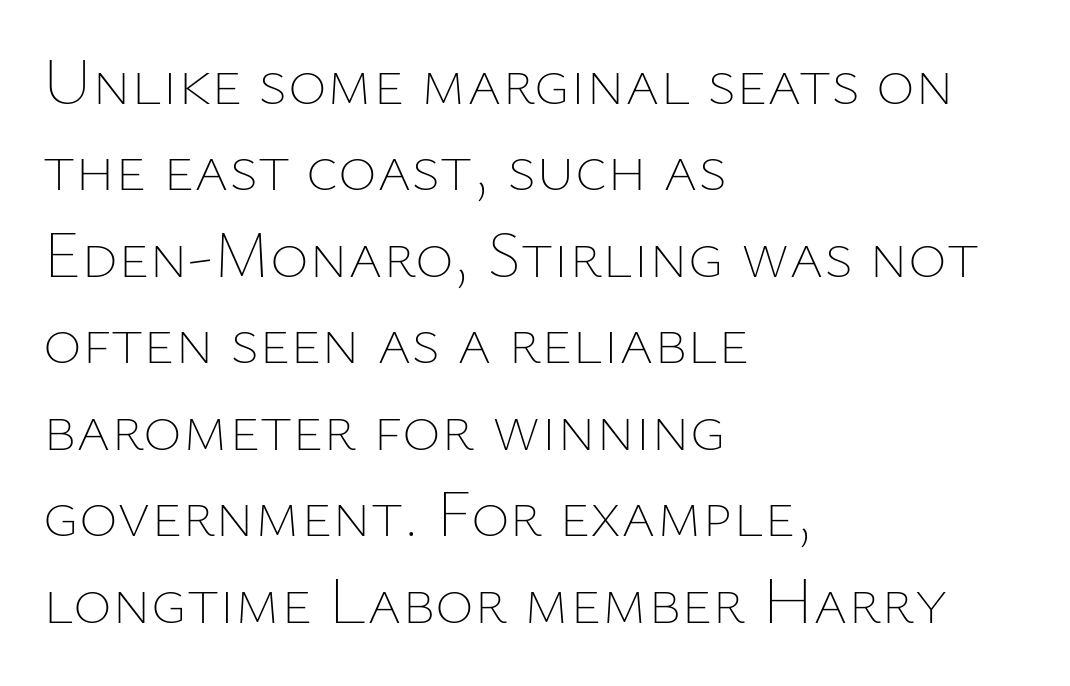
The image shows 66 px thin type, upright; set left-aligned, normal line spacing (1.31x), normal letter spacing, not underlined; low stroke contrast and a medium x-height.
